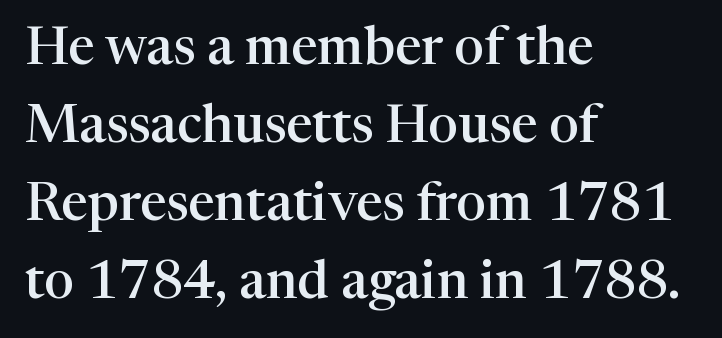
The image shows 53 px semibold serif type, upright; set left-aligned, normal line spacing (1.47x), normal letter spacing, not underlined; high stroke contrast and a medium x-height.
